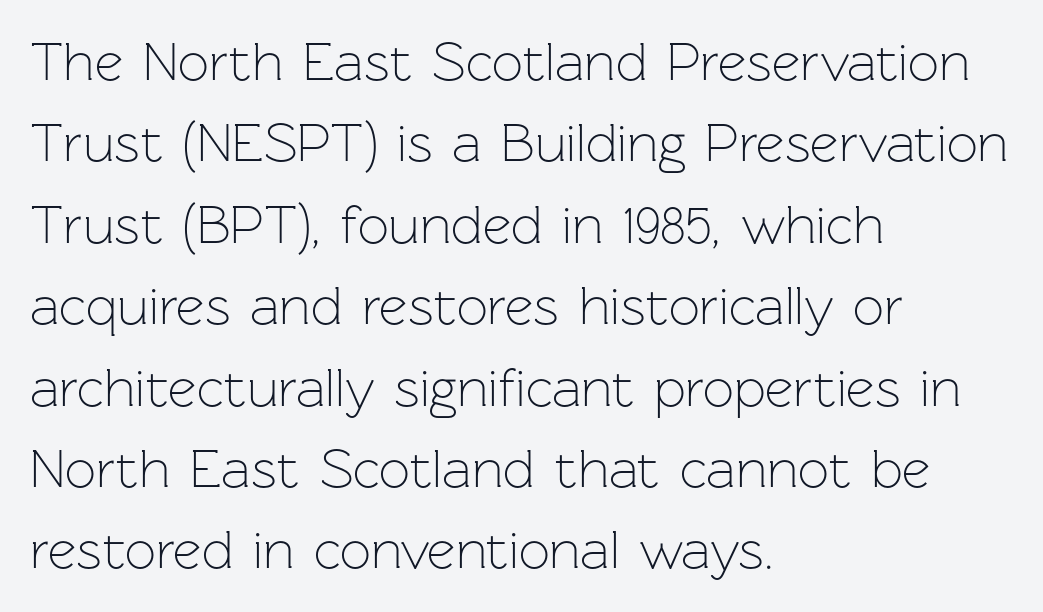
The image shows 55 px light sans-serif type, upright; set left-aligned, normal line spacing (1.48x), normal letter spacing, not underlined; low stroke contrast and a medium x-height.
